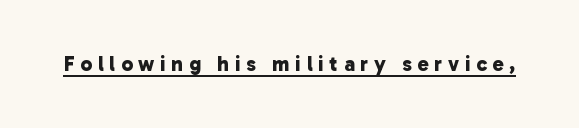
{"bold": "yes", "underline": "yes", "letter_spacing": "wide", "letter_spacing_em": 0.27, "glyph_px": 21}
